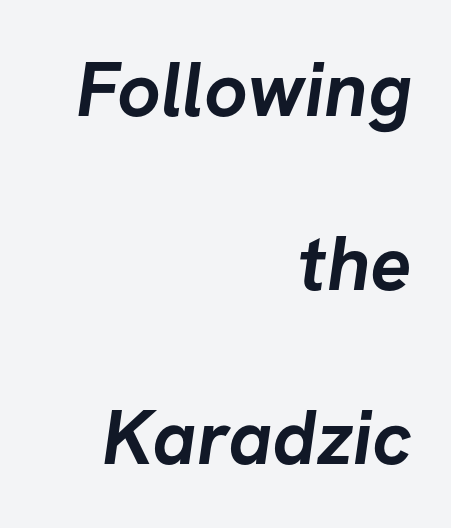
{"serif": "no", "bold": "yes", "weight": "semibold", "width": "normal", "stroke_contrast": "low", "x_height": "medium", "monospaced": "no", "underline": "no", "align": "right", "line_spacing": "loose", "line_spacing_ratio": 2.26, "letter_spacing": "normal", "letter_spacing_em": 0.0, "glyph_px": 77}
